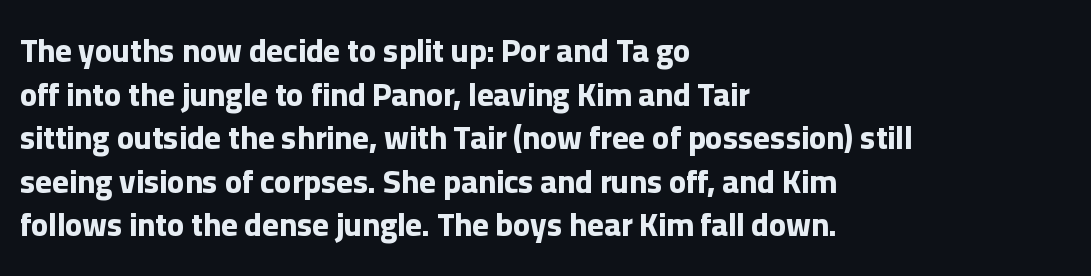
{"serif": "no", "italic": "no", "bold": "yes", "weight": "bold", "width": "normal", "stroke_contrast": "low", "x_height": "medium", "monospaced": "no", "underline": "no", "align": "left", "line_spacing": "normal", "line_spacing_ratio": 1.36, "letter_spacing": "normal", "letter_spacing_em": 0.0, "glyph_px": 32}
